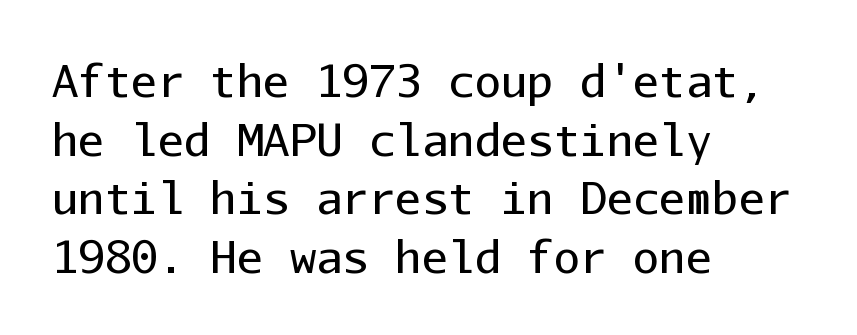
Posture: upright roman. Fixed-width glyphs throughout — classic coding-font behaviour. Letters rest on an invisible, unmarked baseline. The face used here is rendered with its standard letterfit.
